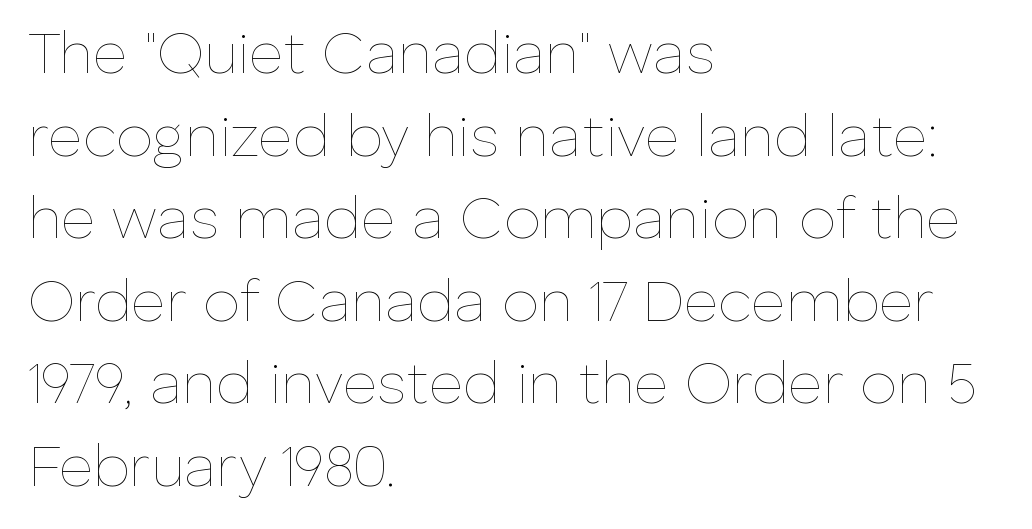
A clean baseline with only descenders dipping below it. Students, note that the glyphs here touch the page at normal intervals. Ascenders rise straight up at ninety degrees. In CSS terms this would be text-align: left. The rendering uses natural spacing where letterforms have individual widths.
